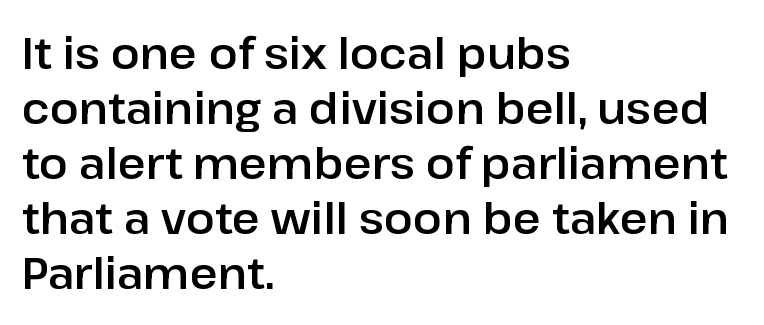
Q: Is the text italic (slanted)? A: No, it is upright.
Q: Is the typeface a serif or a sans-serif typeface? A: Sans-serif.
Q: Is the text underlined? A: No.
Q: How is the paragraph aligned? A: Left-aligned.
Q: Is the spacing between letters normal or unusually wide? A: Normal.
Q: Is the spacing between lines tight, normal or loose? A: Normal.
Q: Width (condensed, normal, or wide)? A: Normal.
Q: Stroke contrast? A: Low.
Q: x-height? A: Medium.
Q: Monospaced? A: No.
